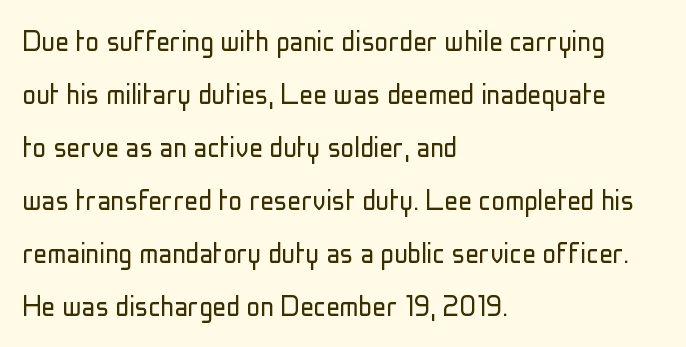
Q: Is the text bold? A: No.
Q: Is the text italic (slanted)? A: No, it is upright.
Q: Is the typeface a serif or a sans-serif typeface? A: Sans-serif.
Q: Is the text underlined? A: No.
Q: How is the paragraph aligned? A: Left-aligned.
Q: Is the spacing between letters normal or unusually wide? A: Normal.
Q: Is the spacing between lines tight, normal or loose? A: Normal.
Q: Width (condensed, normal, or wide)? A: Condensed.
Q: Stroke contrast? A: Low.
Q: x-height? A: Medium.
Q: Monospaced? A: No.
